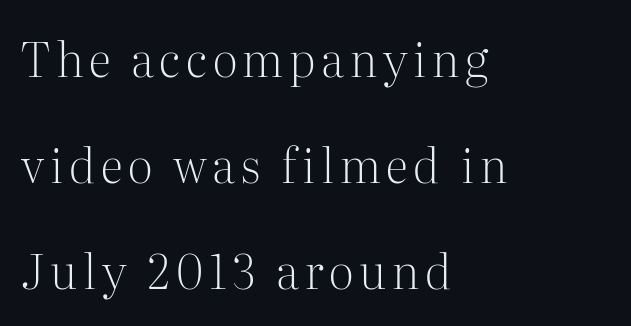
{"serif": "yes", "italic": "no", "bold": "no", "weight": "light", "width": "normal", "stroke_contrast": "medium", "x_height": "medium", "monospaced": "no", "underline": "no", "align": "left", "line_spacing": "loose", "line_spacing_ratio": 2.26, "glyph_px": 47}
